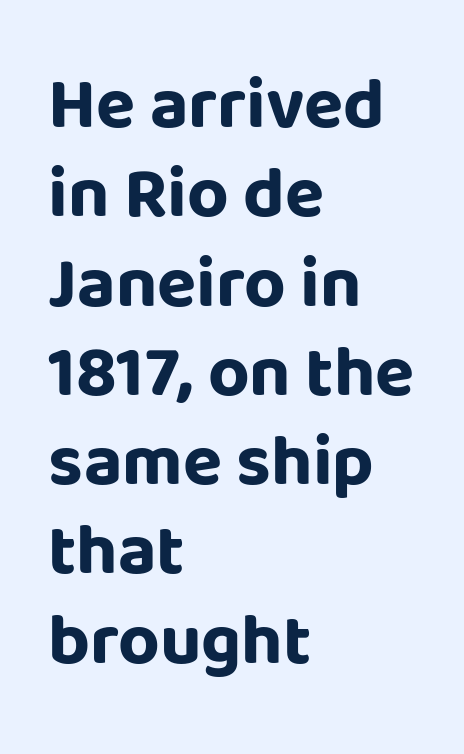
The image shows 72 px bold sans-serif type, upright; set left-aligned, line spacing 1.24x, normal letter spacing, not underlined; low stroke contrast and a large x-height.
